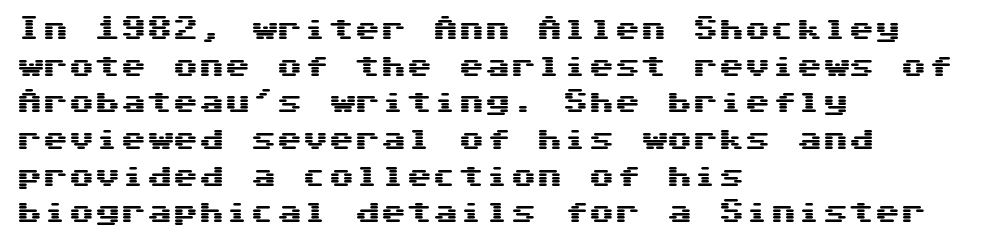
Here the glyphs are tracked normally, forming tight word shapes. Upright lettering throughout. Underline: absent. The lines are quadded left.
